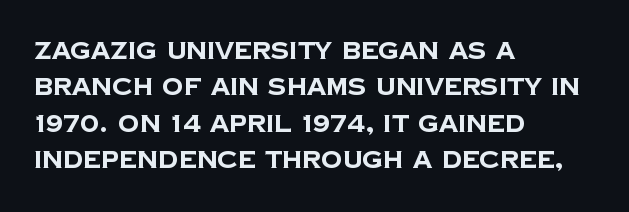
The image shows 24 px bold type; set left-aligned, normal line spacing (1.52x), normal letter spacing, not underlined.
